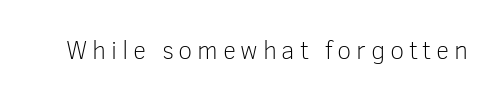
{"italic": "no", "bold": "no", "underline": "no", "glyph_px": 26}
